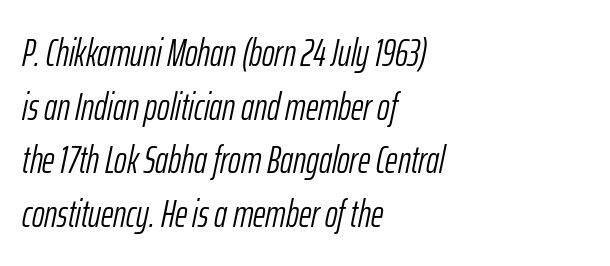
Q: Is the text bold? A: No.
Q: Is the text italic (slanted)? A: Yes, it leans right by about 12 degrees.
Q: Is the text underlined? A: No.
Q: How is the paragraph aligned? A: Left-aligned.
Q: Is the spacing between letters normal or unusually wide? A: Normal.
Q: Is the spacing between lines tight, normal or loose? A: Normal.
Q: Width (condensed, normal, or wide)? A: Condensed.
Q: Stroke contrast? A: Low.
Q: x-height? A: Medium.
Q: Monospaced? A: No.
